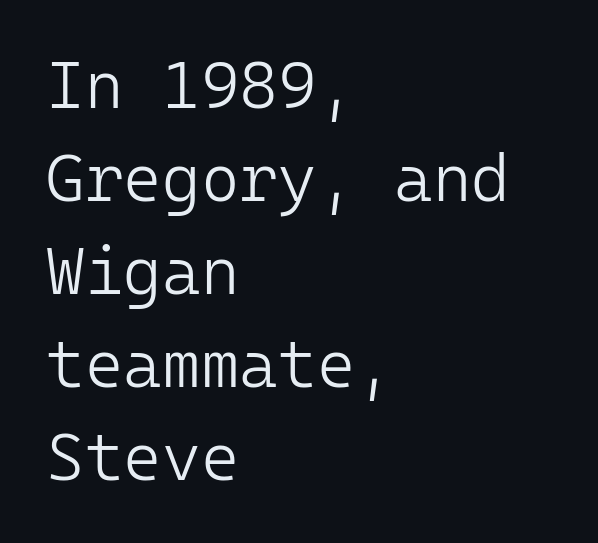
The image shows 66 px light sans-serif type, upright, monospaced; set left-aligned, normal line spacing (1.41x), normal letter spacing, not underlined; low stroke contrast and a medium x-height.
